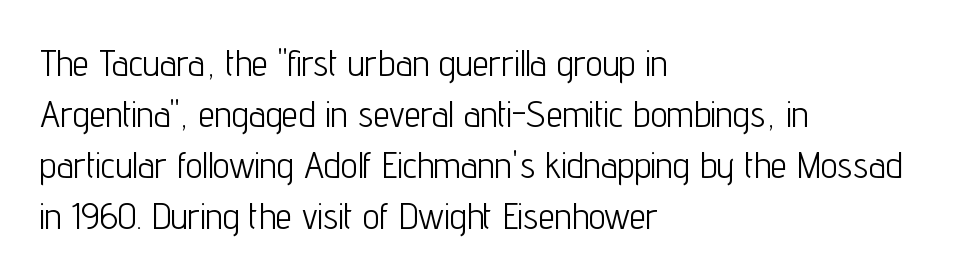
The image shows 37 px light, condensed sans-serif type, upright; set left-aligned, normal line spacing (1.38x), normal letter spacing, not underlined; low stroke contrast and a medium x-height.
